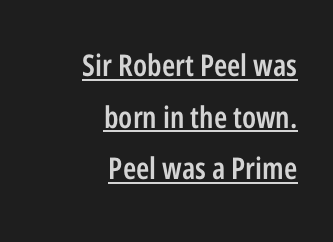
{"serif": "no", "italic": "no", "bold": "semi", "weight": "semibold", "width": "condensed", "stroke_contrast": "low", "x_height": "medium", "monospaced": "no", "underline": "yes", "align": "right", "line_spacing_ratio": 1.72, "letter_spacing": "normal", "letter_spacing_em": 0.0, "glyph_px": 30}
